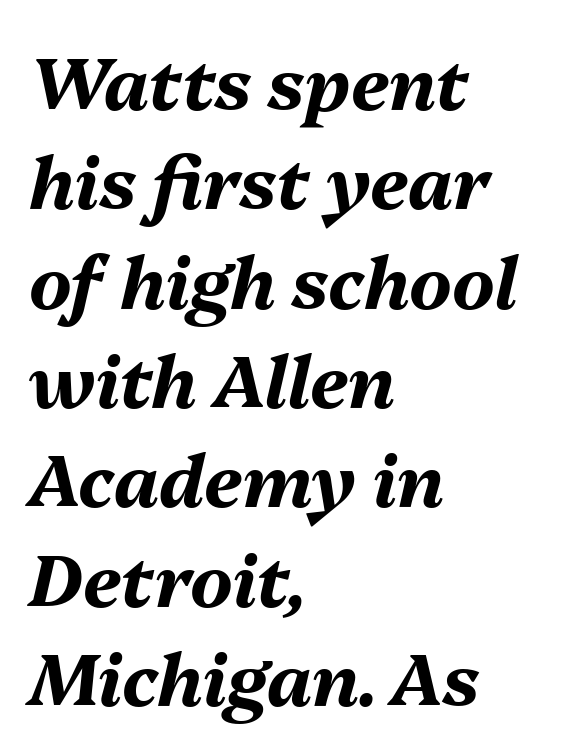
Q: Is the text bold? A: Yes.
Q: Is the text italic (slanted)? A: Yes, it leans right by about 13 degrees.
Q: Is the text underlined? A: No.
Q: How is the paragraph aligned? A: Left-aligned.
Q: Is the spacing between letters normal or unusually wide? A: Normal.
Q: Is the spacing between lines tight, normal or loose? A: Normal.
Q: Width (condensed, normal, or wide)? A: Normal.
Q: Stroke contrast? A: Medium.
Q: x-height? A: Medium.
Q: Monospaced? A: No.
